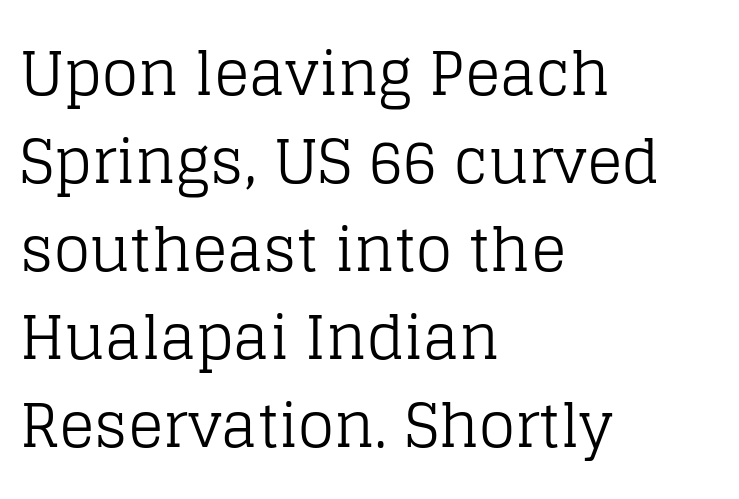
The image shows 59 px regular-weight serif type, upright; set left-aligned, normal line spacing (1.49x), normal letter spacing, not underlined; low stroke contrast and a large x-height.
